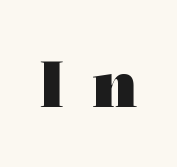
Posture: upright roman. The face used here is seriffed, in the tradition of book romans. Does extra space separate the letters? Yes, quite a lot of it. Descenders hang freely into open space.
